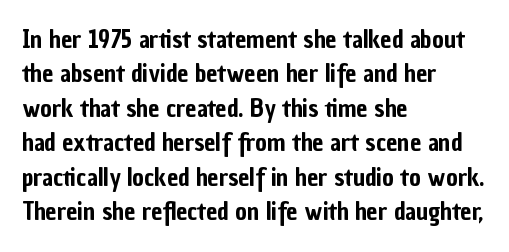
The image shows 25 px text type, upright; set left-aligned, normal line spacing (1.38x), normal letter spacing, not underlined.
